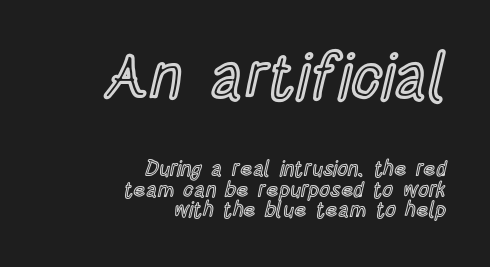
The image shows 63 px condensed type; set right-aligned, tight line spacing (0.99x), normal letter spacing, not underlined; the first (top) block is 3.0x larger; a large x-height.
